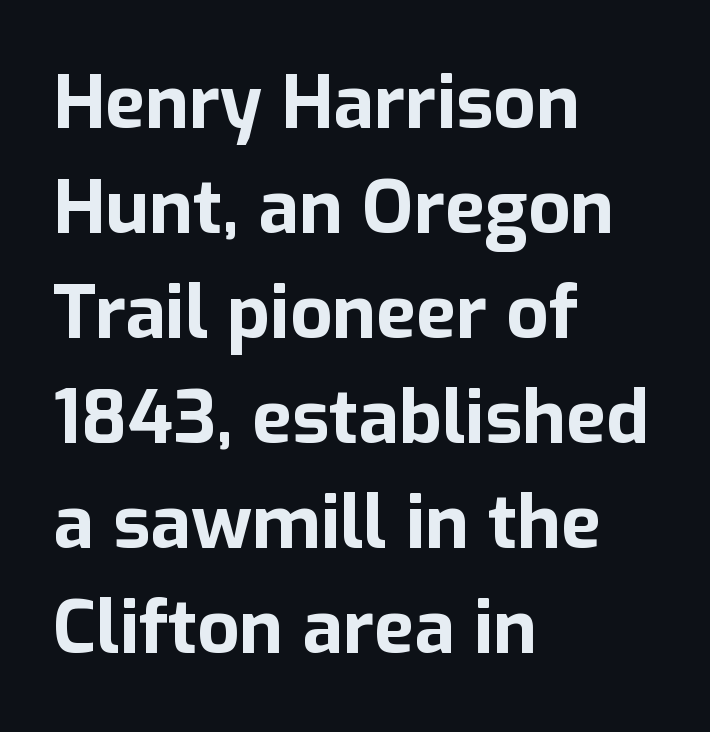
{"serif": "no", "italic": "no", "bold": "yes", "weight": "bold", "width": "normal", "stroke_contrast": "low", "x_height": "medium", "monospaced": "no", "underline": "no", "align": "left", "line_spacing": "normal", "line_spacing_ratio": 1.42, "letter_spacing": "normal", "letter_spacing_em": 0.0, "glyph_px": 74}
